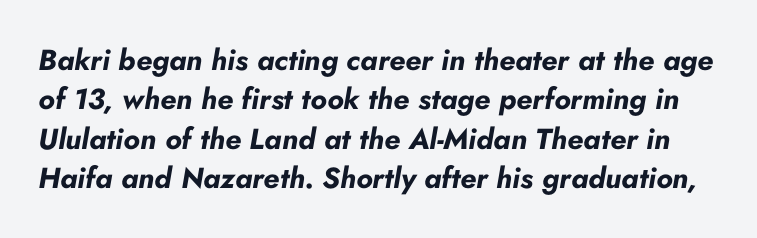
The image shows 29 px bold type, italic (leaning right); set normal line spacing (1.36x), normal letter spacing, not underlined; low stroke contrast and a small x-height.
